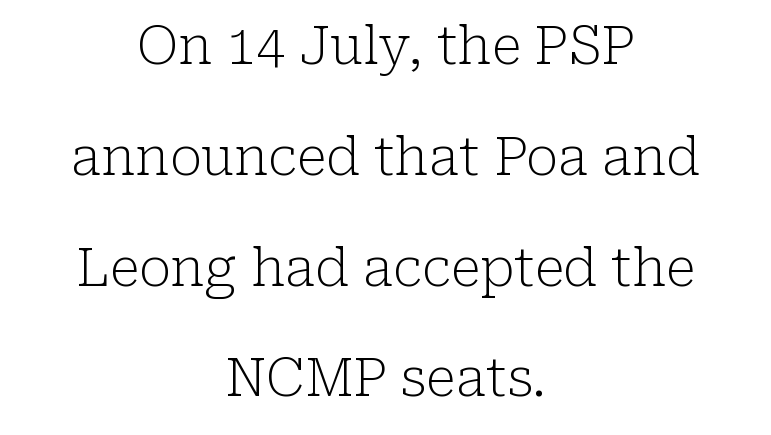
The image shows 53 px light serif type, upright; set centered, loose line spacing (2.09x), normal letter spacing, not underlined; low stroke contrast and a medium x-height.
